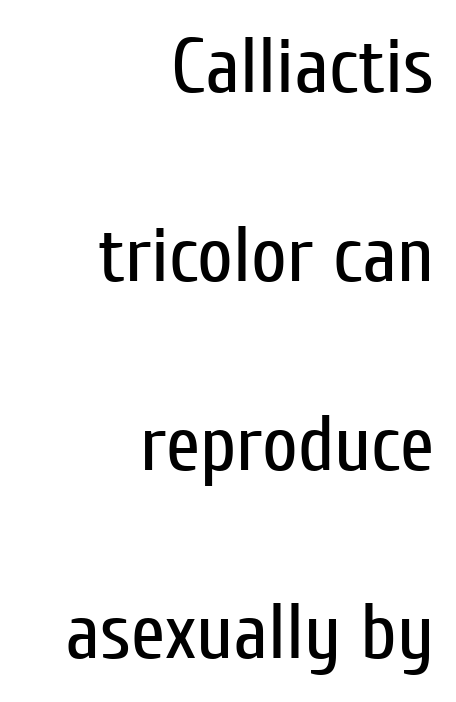
Q: Is the text bold? A: No.
Q: Is the text italic (slanted)? A: No, it is upright.
Q: Is the typeface a serif or a sans-serif typeface? A: Sans-serif.
Q: Is the text underlined? A: No.
Q: How is the paragraph aligned? A: Right-aligned.
Q: Is the spacing between letters normal or unusually wide? A: Normal.
Q: Is the spacing between lines tight, normal or loose? A: Loose.
Q: Width (condensed, normal, or wide)? A: Condensed.
Q: Stroke contrast? A: Low.
Q: x-height? A: Medium.
Q: Monospaced? A: No.
